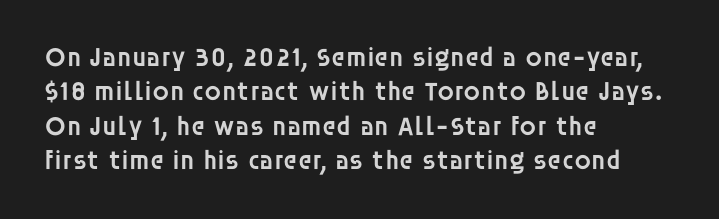
Q: Is the text bold? A: Semi-bold.
Q: Is the text italic (slanted)? A: No, it is upright.
Q: Is the text underlined? A: No.
Q: How is the paragraph aligned? A: Left-aligned.
Q: Is the spacing between letters normal or unusually wide? A: Normal.
Q: Is the spacing between lines tight, normal or loose? A: Normal.
